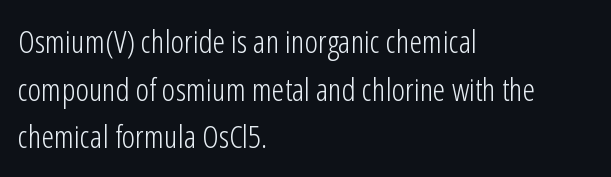
The rendering uses natural spacing where letterforms have individual widths. I'd call this a sans setting — the letters go barefoot. The lettering holds an erect, upright posture throughout. The typeface has the unassuming heft of standard copy or less.
